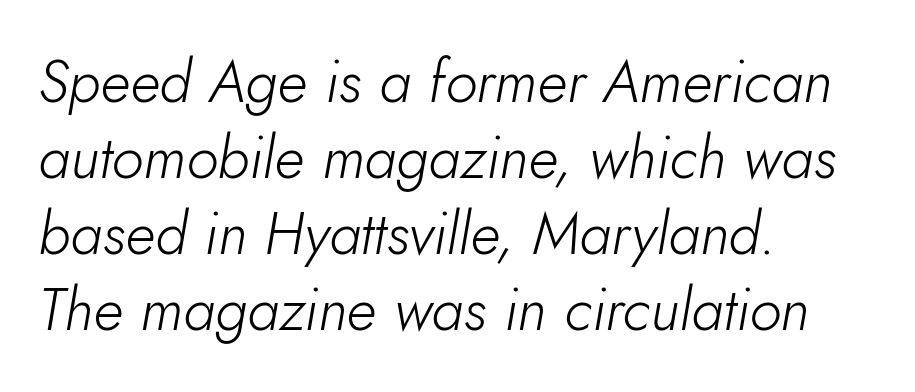
{"italic": "yes", "lean": "right", "slant_degrees": 10, "bold": "no", "weight": "light", "width": "normal", "stroke_contrast": "low", "x_height": "small", "monospaced": "no", "underline": "no", "align": "left", "line_spacing": "normal", "line_spacing_ratio": 1.29, "letter_spacing": "normal", "letter_spacing_em": 0.0, "glyph_px": 59}
